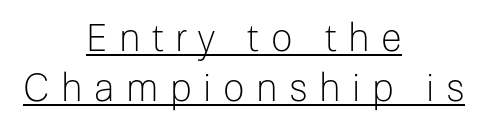
Q: Is the text bold? A: No.
Q: Is the text italic (slanted)? A: No, it is upright.
Q: Is the typeface a serif or a sans-serif typeface? A: Sans-serif.
Q: Is the text underlined? A: Yes.
Q: How is the paragraph aligned? A: Centered.
Q: Is the spacing between letters normal or unusually wide? A: Unusually wide.
Q: Is the spacing between lines tight, normal or loose? A: Normal.
Q: Width (condensed, normal, or wide)? A: Normal.
Q: Stroke contrast? A: Low.
Q: x-height? A: Medium.
Q: Monospaced? A: No.
